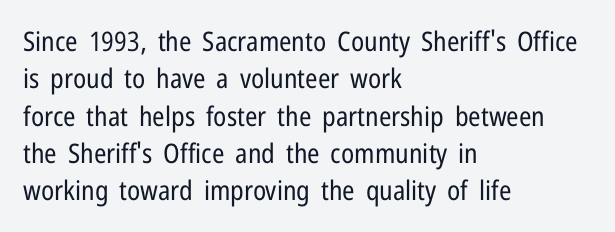
{"italic": "no", "bold": "no", "underline": "no", "align": "left", "line_spacing": "normal", "line_spacing_ratio": 1.38, "letter_spacing": "normal", "letter_spacing_em": 0.0, "glyph_px": 27}
